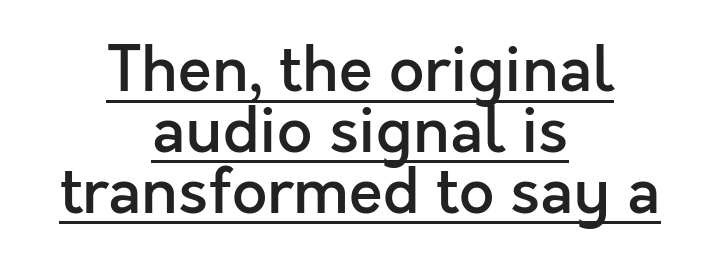
Teacher's note: observe the equal gaps on both sides — that is centered alignment. Honestly, the letter spacing is just normal — you wouldn't notice it. What weight is shown? A semibold, between regular and bold. Italic: no, the glyphs are upright roman.
